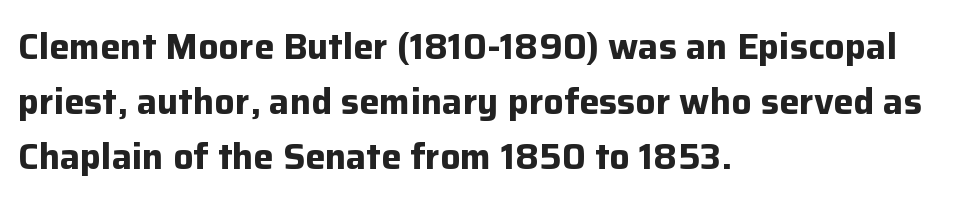
The image shows 36 px bold sans-serif type, upright; set left-aligned, normal line spacing (1.53x), normal letter spacing, not underlined; low stroke contrast and a medium x-height.
